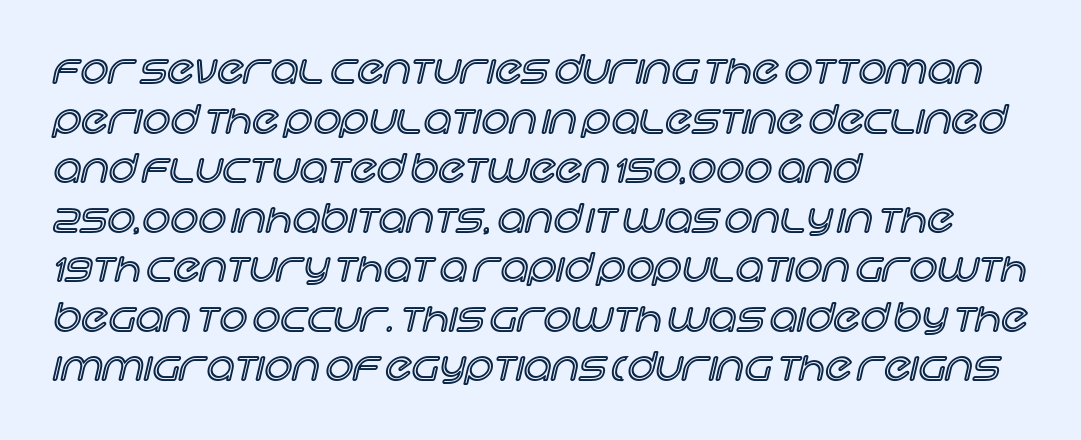
Check the space under the baseline: it is left empty. Is the block centered? No — it sits flush against the left margin. Character widths vary here, with narrow letters taking less room than wide ones. The block of text has a typical density, with ordinary space between rows. Does extra space separate the letters? No, they use regular spacing.
